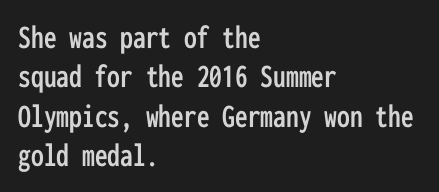
The image shows 34 px condensed sans-serif type, upright, monospaced; set left-aligned, line spacing 1.16x, normal letter spacing, not underlined; low stroke contrast and a medium x-height.
